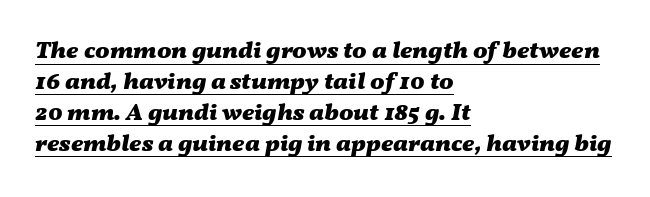
Compared with a centered layout, this one pins lines to the left instead. No extra tracking has been applied to these lines. Horizontal bands of white between lines are of average thickness. The letters are slanted; this is an italic face. Students, observe the line beneath the letters — that is underlining. I'd describe the lettering as bold — thick and assertive.
